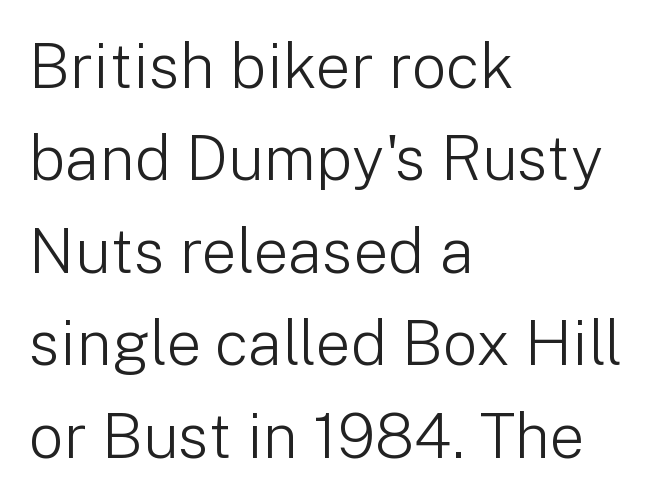
The image shows 62 px light sans-serif type, upright; set left-aligned, normal line spacing (1.49x), normal letter spacing, not underlined; low stroke contrast and a medium x-height.
